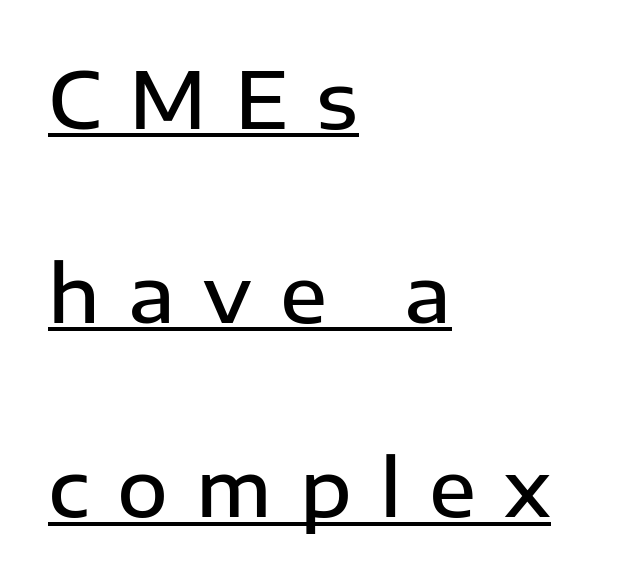
{"serif": "no", "italic": "no", "bold": "semi", "weight": "semibold", "width": "normal", "stroke_contrast": "low", "x_height": "medium", "monospaced": "no", "underline": "yes", "align": "left", "line_spacing": "loose", "line_spacing_ratio": 2.49, "letter_spacing": "wide", "letter_spacing_em": 0.36, "glyph_px": 78}
